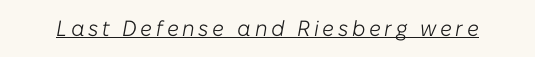
Q: Is the text bold? A: No.
Q: Is the text italic (slanted)? A: Yes, it leans right by about 10 degrees.
Q: Is the text underlined? A: Yes.
